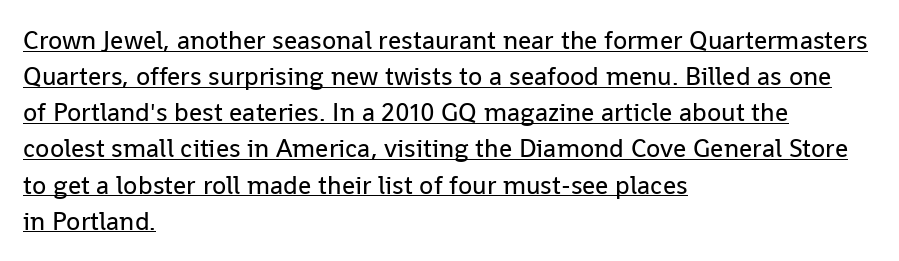
The space between consecutive lines is moderate. The sample's only ornament is a line tracing under the words. You could call the tracking neutral — neither tight nor loose. On a weight scale, this lands at 450 or below. Designer's note — italics off, roman on. Teacher's note: observe the even left margin — that is flush-left alignment.
